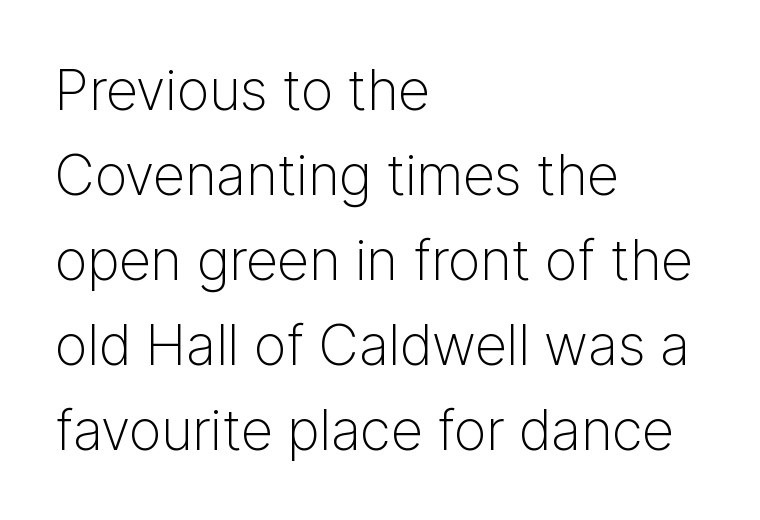
The image shows 56 px light sans-serif type, upright; set left-aligned, normal line spacing (1.52x), normal letter spacing, not underlined; low stroke contrast and a medium x-height.
